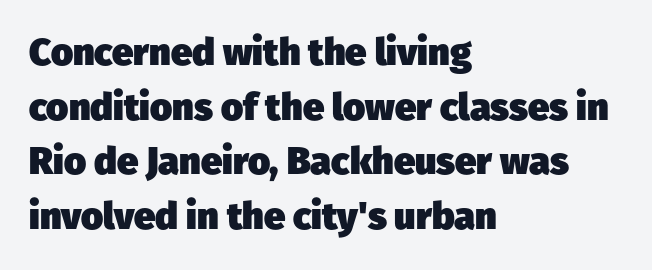
{"serif": "no", "bold": "yes", "weight": "heavy", "width": "normal", "stroke_contrast": "low", "x_height": "medium", "monospaced": "no", "underline": "no", "align": "left", "line_spacing": "normal", "line_spacing_ratio": 1.44, "letter_spacing": "normal", "letter_spacing_em": 0.0, "glyph_px": 38}
